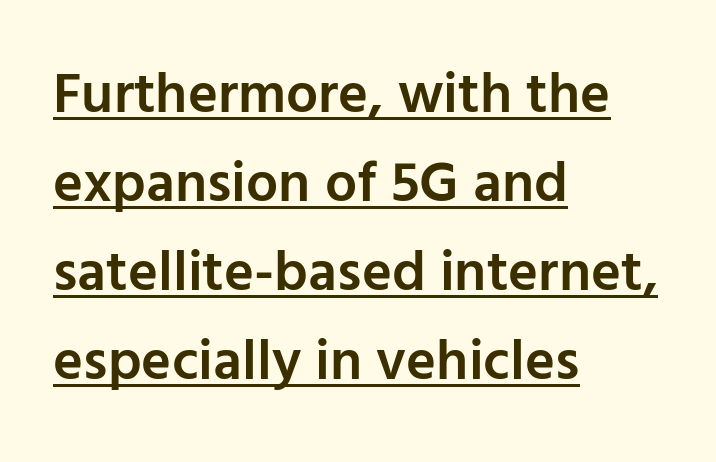
Each glyph is drawn with semibold strokes, heavier than normal yet not fully bold. The vertical gap from one line to the next is medium. Proportional: the letters do not fall into vertical columns. Are there feet on the stems? There aren't — it's a sans. Compared with a centered layout, this one pins lines to the left instead.
